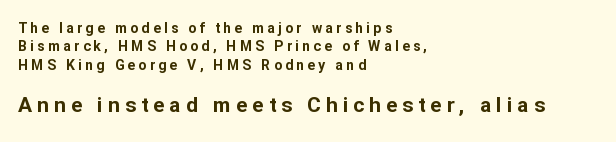
The image shows 21 px bold type, upright; set left-aligned, normal line spacing (1.31x), unusually wide letter spacing (+0.24 em), not underlined; the second (bottom) block is 1.5x larger.
